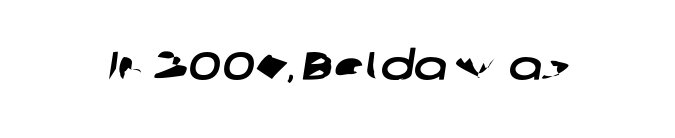
The image shows 40 px wide sans-serif type; set normal letter spacing, not underlined; low stroke contrast and a medium x-height.
